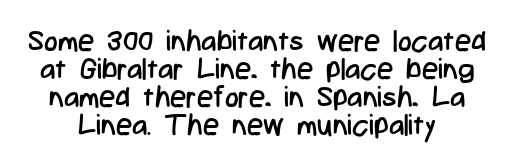
The image shows 29 px regular-weight, condensed sans-serif type, upright; set tight line spacing (0.97x), normal letter spacing, not underlined; low stroke contrast and a medium x-height.
